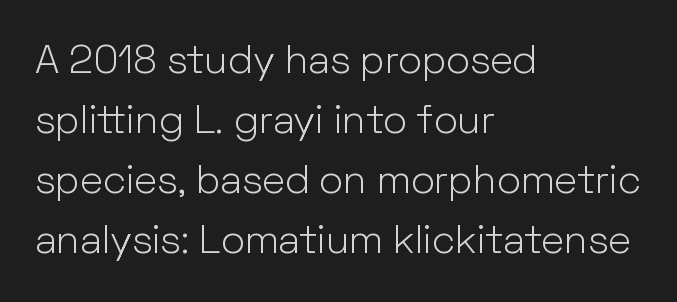
{"serif": "no", "italic": "no", "bold": "no", "weight": "light", "width": "normal", "stroke_contrast": "low", "x_height": "medium", "monospaced": "no", "underline": "no", "align": "left", "line_spacing": "normal", "line_spacing_ratio": 1.5, "letter_spacing": "normal", "letter_spacing_em": 0.0, "glyph_px": 40}
